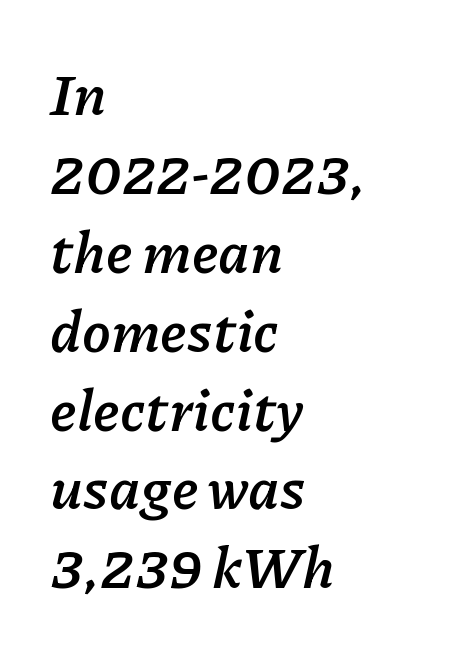
{"italic": "yes", "lean": "right", "slant_degrees": 11, "bold": "yes", "weight": "semibold", "width": "normal", "stroke_contrast": "low", "x_height": "medium", "monospaced": "no", "underline": "no", "align": "left", "line_spacing": "normal", "line_spacing_ratio": 1.36, "letter_spacing": "normal", "letter_spacing_em": 0.0, "glyph_px": 58}
